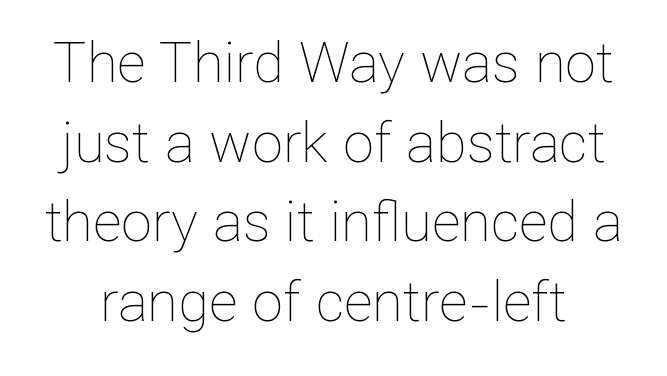
{"italic": "no", "bold": "no", "weight": "thin", "width": "normal", "stroke_contrast": "low", "x_height": "medium", "monospaced": "no", "underline": "no", "line_spacing": "normal", "line_spacing_ratio": 1.42, "letter_spacing": "normal", "letter_spacing_em": 0.0, "glyph_px": 56}
